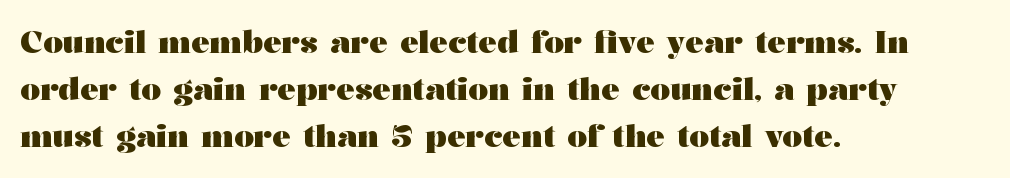
The specimen reads as upright at a glance. The glyphs are unaccompanied by any horizontal stroke below them. Think of a printed novel: that variable character pitch is what you see here. Successive baselines arrive at the customary interval.
